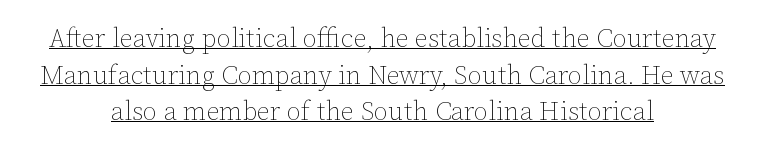
The image shows 26 px text type, upright; set centered, normal line spacing (1.41x), normal letter spacing, underlined.
